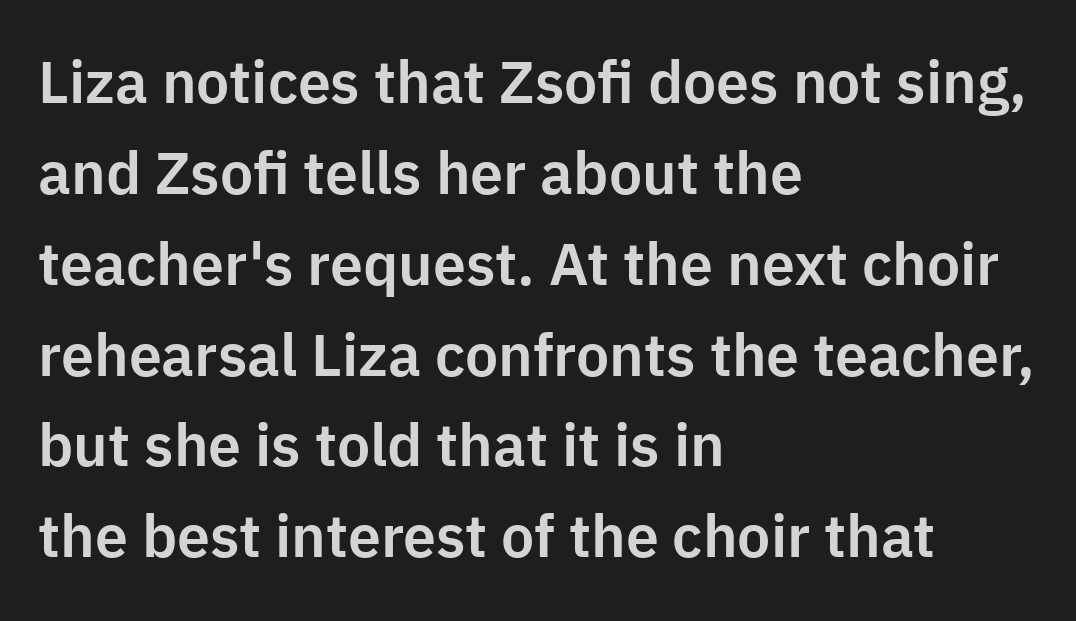
{"serif": "no", "italic": "no", "width": "normal", "stroke_contrast": "low", "x_height": "medium", "monospaced": "no", "underline": "no", "align": "left", "line_spacing": "normal", "line_spacing_ratio": 1.54, "letter_spacing": "normal", "letter_spacing_em": 0.0, "glyph_px": 59}
